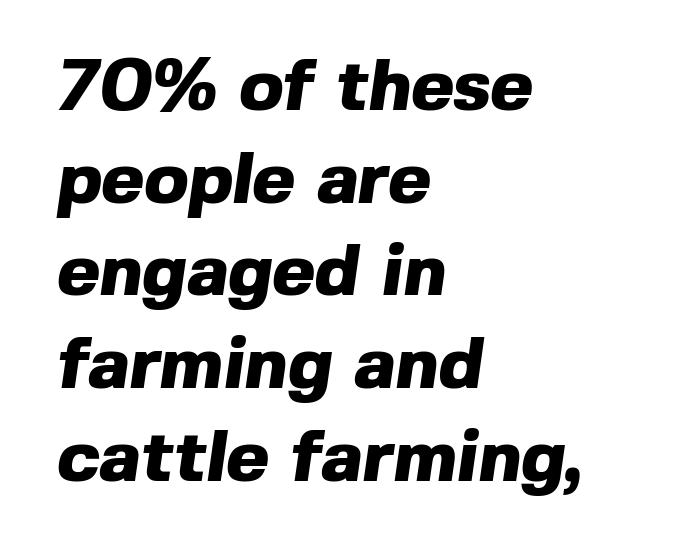
The image shows 73 px heavy sans-serif type; set left-aligned, normal line spacing (1.27x), normal letter spacing, not underlined; a medium x-height.
